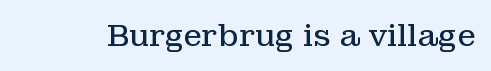
Q: Is the text bold? A: No.
Q: Is the text italic (slanted)? A: No, it is upright.
Q: Is the typeface a serif or a sans-serif typeface? A: Serif.
Q: Is the text underlined? A: No.
Q: Is the spacing between letters normal or unusually wide? A: Normal.
Q: Width (condensed, normal, or wide)? A: Normal.
Q: Stroke contrast? A: Low.
Q: x-height? A: Medium.
Q: Monospaced? A: No.
